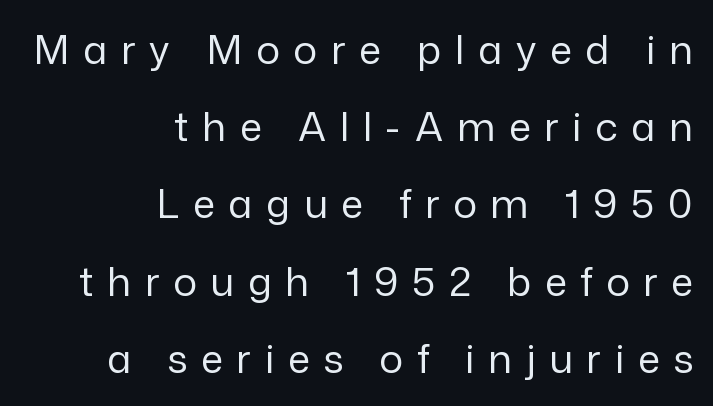
Each letter keeps its own natural width here, so spacing adapts to shape. Short and long lines alike share a common ending point at right. Leading is clearly above the norm, producing a sparse column. The letterforms sit at book weight or below.
